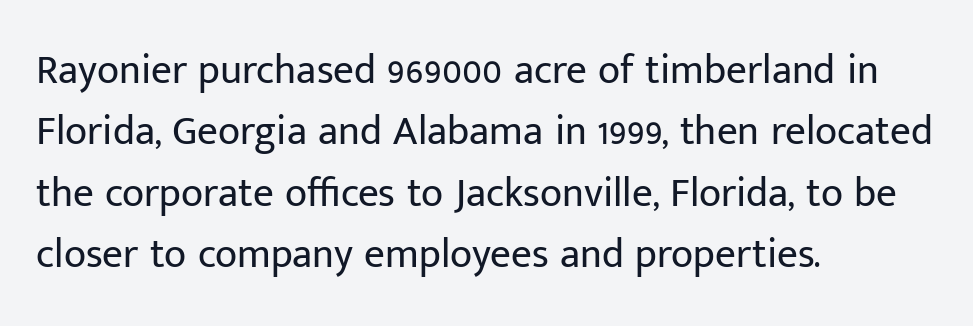
{"serif": "no", "italic": "no", "bold": "no", "weight": "regular", "width": "normal", "stroke_contrast": "low", "x_height": "medium", "monospaced": "no", "underline": "no", "align": "left", "line_spacing": "normal", "line_spacing_ratio": 1.5, "letter_spacing": "normal", "letter_spacing_em": 0.0, "glyph_px": 41}
